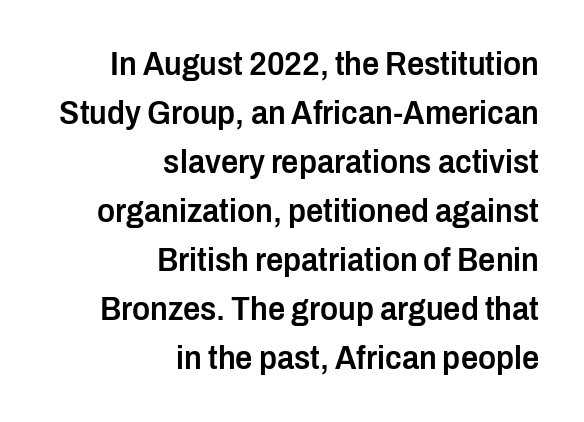
{"serif": "no", "italic": "no", "bold": "semi", "weight": "semibold", "width": "condensed", "stroke_contrast": "low", "x_height": "medium", "monospaced": "no", "underline": "no", "align": "right", "line_spacing": "normal", "line_spacing_ratio": 1.44, "letter_spacing": "normal", "letter_spacing_em": 0.0, "glyph_px": 34}
